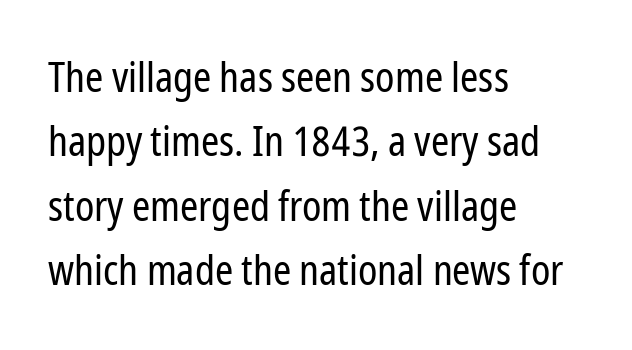
The image shows 41 px regular-weight, condensed sans-serif type, upright; set left-aligned, normal line spacing (1.57x), normal letter spacing, not underlined; low stroke contrast and a medium x-height.
